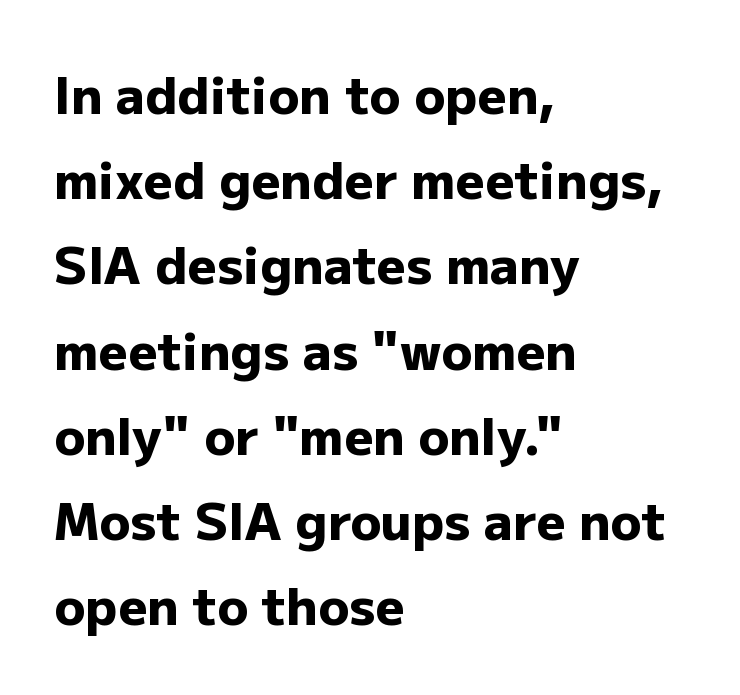
{"serif": "no", "italic": "no", "bold": "yes", "weight": "heavy", "width": "normal", "stroke_contrast": "low", "x_height": "medium", "monospaced": "no", "underline": "no", "align": "left", "line_spacing": "normal", "line_spacing_ratio": 1.67, "letter_spacing": "normal", "letter_spacing_em": 0.0, "glyph_px": 51}
